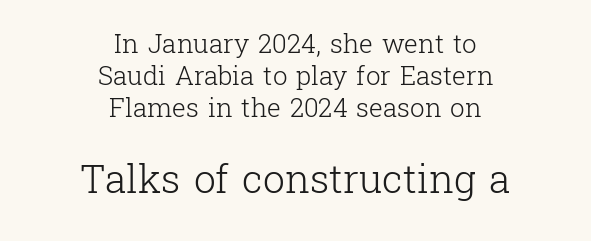
Q: Is the text bold? A: No.
Q: Is the text italic (slanted)? A: No, it is upright.
Q: Is the typeface a serif or a sans-serif typeface? A: Serif.
Q: Is the text underlined? A: No.
Q: How is the paragraph aligned? A: Centered.
Q: Is the spacing between letters normal or unusually wide? A: Normal.
Q: Which block of text is set in a larger size, the first (top) or the second (bottom)? A: The second (bottom) one.
Q: Width (condensed, normal, or wide)? A: Normal.
Q: Stroke contrast? A: Low.
Q: x-height? A: Medium.
Q: Monospaced? A: No.
